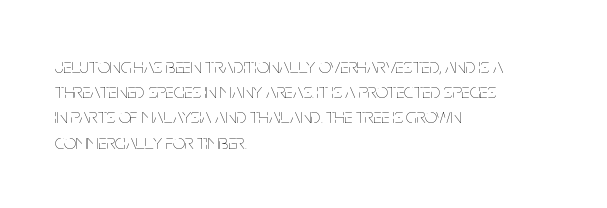
The letterforms sit shoulder to shoulder at normal distance. Typeset ragged right — the left edge is the straight one. The lettering holds an erect, upright posture throughout. Vertical stems look standard width or narrower in stroke. Beneath every word, the page is bare.
